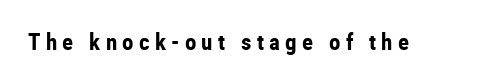
I'd describe the lettering as bold — thick and assertive. This is the regular roman posture of the typeface. The passage shown has open, widely tracked lettering throughout. The passage shown is not underscored anywhere.
